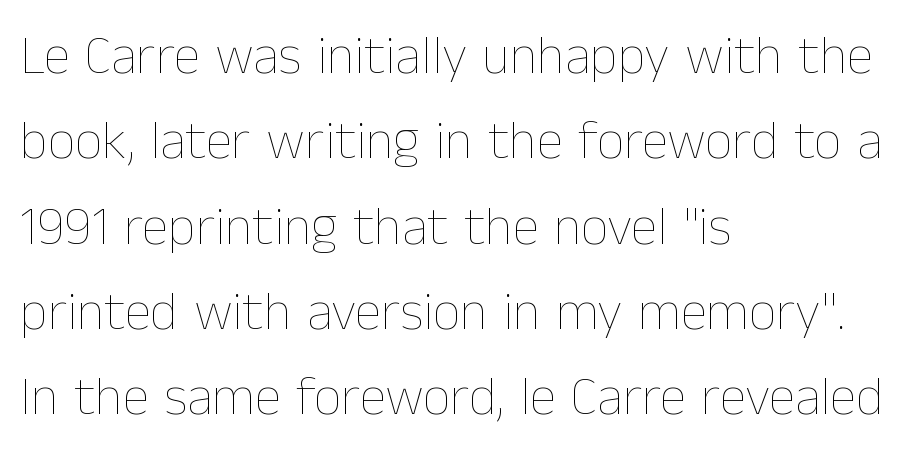
What's the leading like? Ordinary, nothing unusual. Underline: absent. No italicization has been applied; the sample stays upright. Every row of glyphs begins at an identical x-position on the left. A quiet, ordinary-to-light weight characterises the typeface. These lines are rendered in a variable-pitch font.
